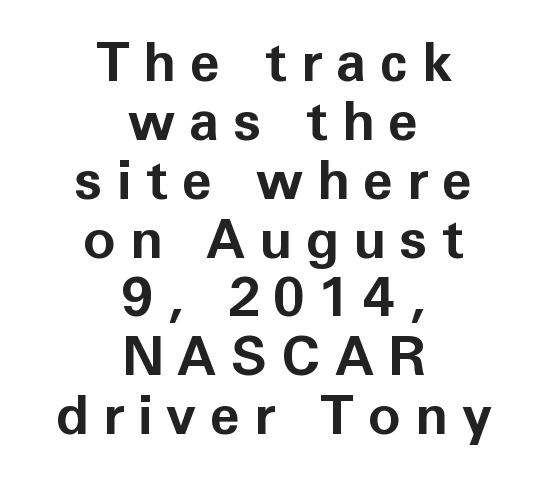
The passage shown is emphatically bold. Does the copy run flush right? No — it is centered line by line. It's the straight-up-and-down kind of type. Spacing verdict: proportional, widths tailored to each character. Very little white space separates one row of letters from the next. Lines of text with bare space underneath.
